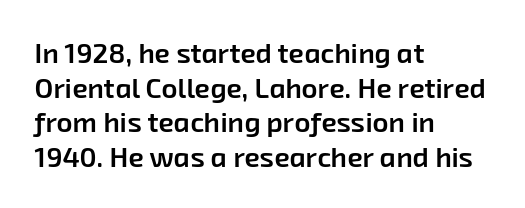
Q: Is the text bold? A: Semi-bold.
Q: Is the typeface a serif or a sans-serif typeface? A: Sans-serif.
Q: Is the text underlined? A: No.
Q: How is the paragraph aligned? A: Left-aligned.
Q: Is the spacing between letters normal or unusually wide? A: Normal.
Q: Width (condensed, normal, or wide)? A: Normal.
Q: Stroke contrast? A: Low.
Q: x-height? A: Medium.
Q: Monospaced? A: No.
